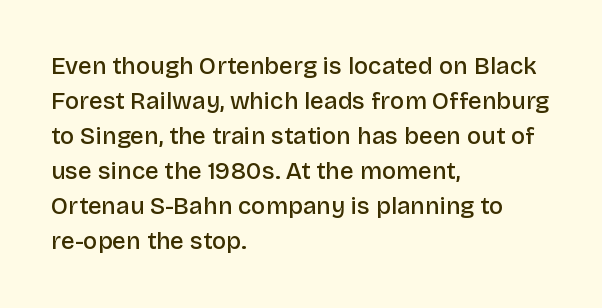
Leading matches the norm, producing a regular column. This sample uses an upright cut, with every glyph sitting square on the baseline. A fair bit of extra ink — the face is semibold, not bold. Does the copy run flush right? No — it runs flush left. This rendering features lettering with no underline. Between one letter and the next there's only the usual sliver of space.
